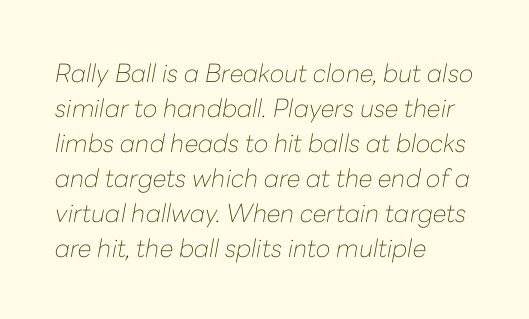
Q: Is the text bold? A: No.
Q: Is the text italic (slanted)? A: Yes, it leans right by about 10 degrees.
Q: Is the text underlined? A: No.
Q: How is the paragraph aligned? A: Left-aligned.
Q: Is the spacing between letters normal or unusually wide? A: Normal.
Q: Is the spacing between lines tight, normal or loose? A: Normal.
